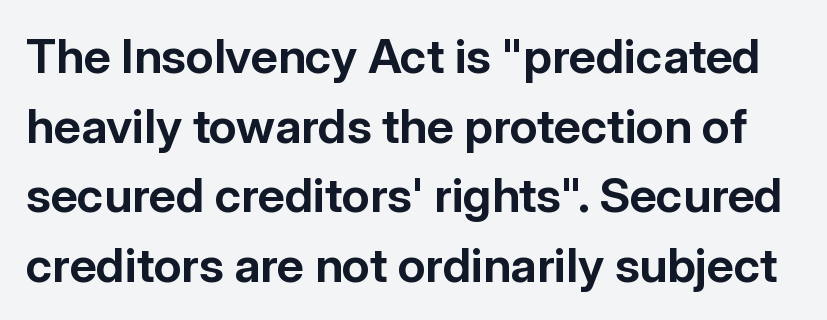
Q: Is the text bold? A: Yes.
Q: Is the text italic (slanted)? A: No, it is upright.
Q: Is the typeface a serif or a sans-serif typeface? A: Sans-serif.
Q: Is the text underlined? A: No.
Q: Is the spacing between letters normal or unusually wide? A: Normal.
Q: Is the spacing between lines tight, normal or loose? A: Normal.
Q: Width (condensed, normal, or wide)? A: Normal.
Q: Stroke contrast? A: Low.
Q: x-height? A: Medium.
Q: Monospaced? A: No.
